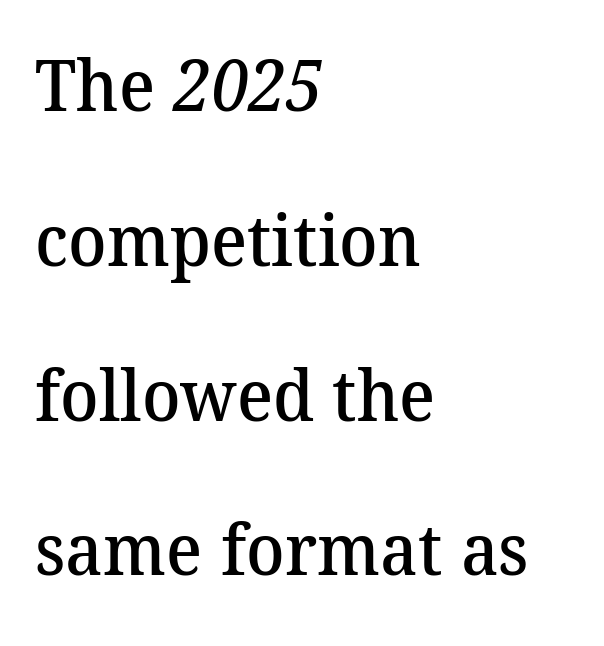
The gaps between neighbouring characters are ordinary and unremarkable. Beneath every word, the page is bare. Note the varied advance widths — an 'i' is clearly narrower than an 'm'. Compared with typical paragraphs, the rows here are farther apart.
